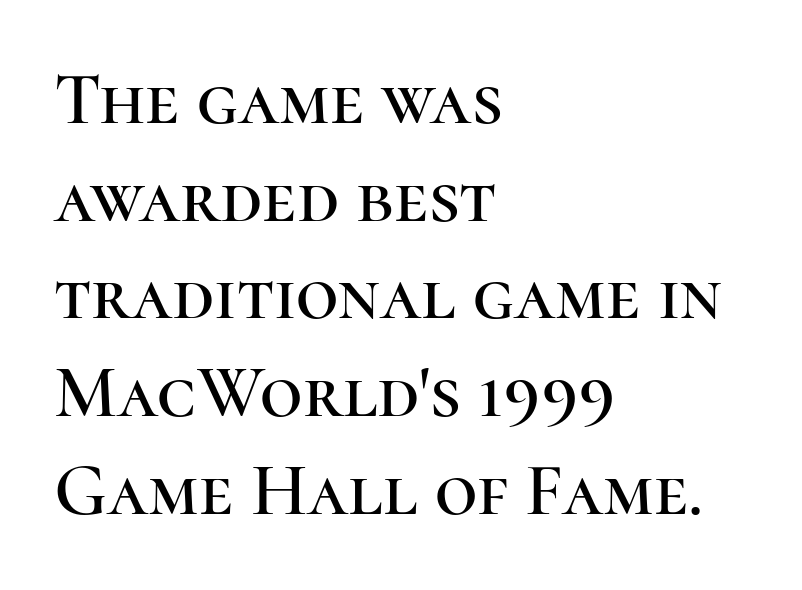
The rendering uses natural spacing where letterforms have individual widths. Here the glyphs are tracked normally, forming tight word shapes. What kind of face is this? One with serifs. Nope, not italic — everything's standing straight. The designer left line spacing at the default. The passage shown is not underscored anywhere.
